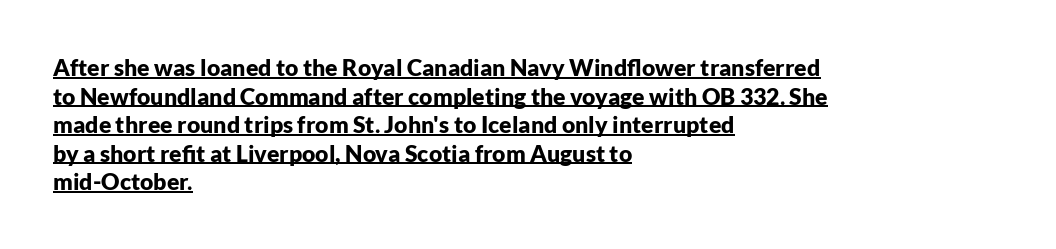
{"italic": "no", "bold": "yes", "underline": "yes", "align": "left", "line_spacing_ratio": 1.24, "letter_spacing": "normal", "letter_spacing_em": 0.0, "glyph_px": 23}
